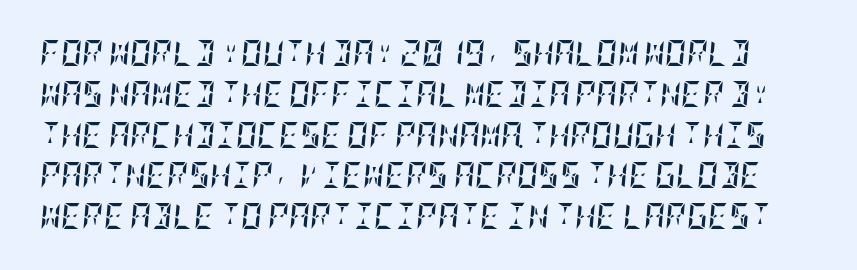
The image shows 26 px bold type, italic (leaning right); set normal line spacing (1.57x), normal letter spacing, not underlined.
